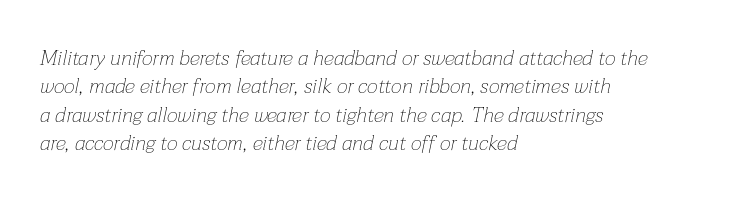
Q: Is the text bold? A: No.
Q: Is the text italic (slanted)? A: Yes, it leans right by about 12 degrees.
Q: Is the text underlined? A: No.
Q: How is the paragraph aligned? A: Left-aligned.
Q: Is the spacing between letters normal or unusually wide? A: Normal.
Q: Is the spacing between lines tight, normal or loose? A: Normal.
